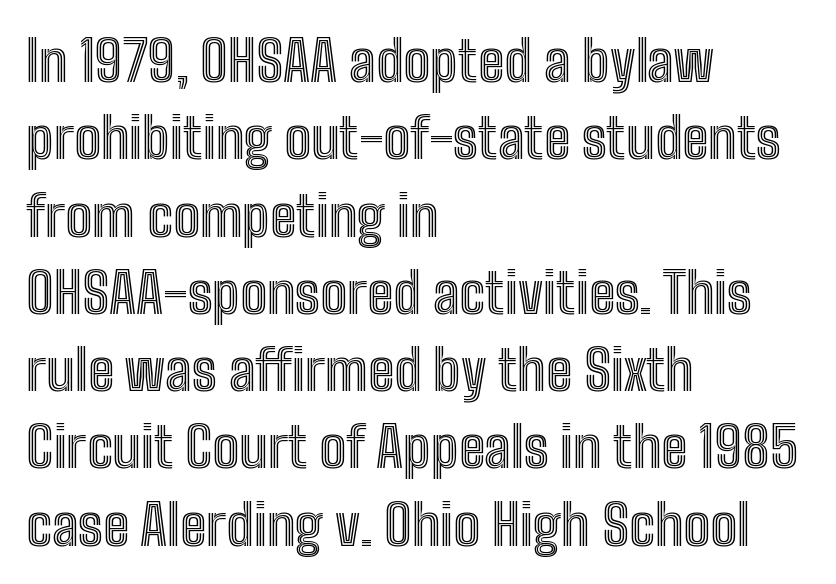
Anything drawn beneath the words? Only blank space. Typeset ragged right — the left edge is the straight one. Spacing verdict: proportional, widths tailored to each character. Baseline-to-baseline distance is the conventional proportion of letter height. The face used here is rendered with its standard letterfit. You can tell it's not italic because the verticals are truly vertical.
